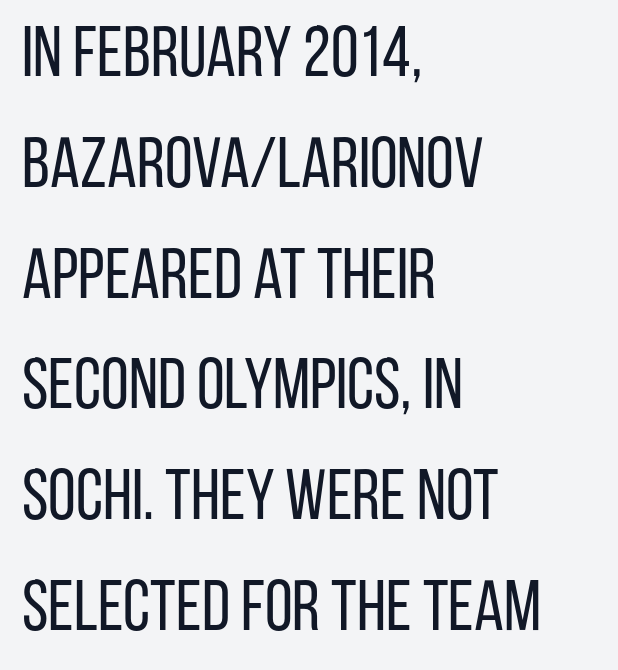
The image shows 71 px regular-weight, condensed sans-serif type, upright; set left-aligned, normal line spacing (1.56x), normal letter spacing, not underlined; low stroke contrast and a large x-height.
